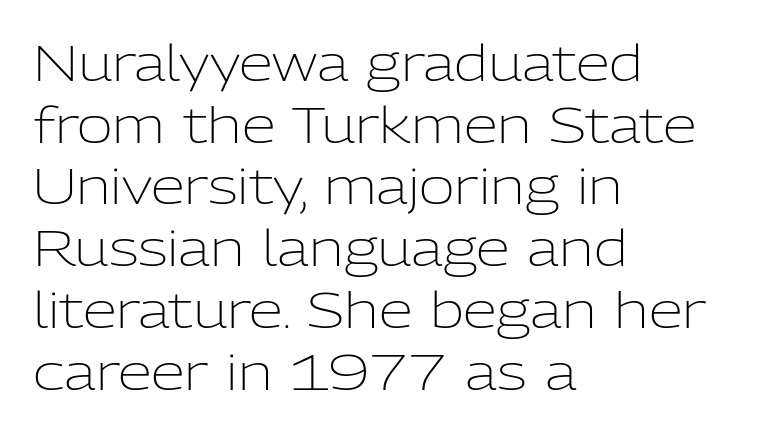
Vertical stems look standard width or narrower in stroke. Quick note: underline off. Leading matches the norm, producing a regular column. A classic flush-left, rag-right setting is used for this passage.
